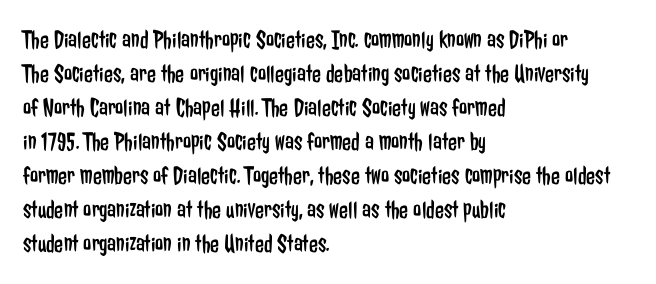
The image shows 26 px text type, upright; set left-aligned, normal line spacing (1.31x), normal letter spacing, not underlined.
